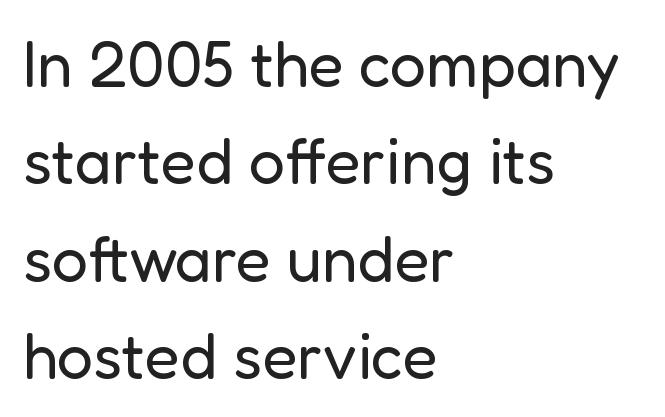
Q: Is the text bold? A: No.
Q: Is the text italic (slanted)? A: No, it is upright.
Q: Is the typeface a serif or a sans-serif typeface? A: Sans-serif.
Q: Is the text underlined? A: No.
Q: How is the paragraph aligned? A: Left-aligned.
Q: Is the spacing between letters normal or unusually wide? A: Normal.
Q: Is the spacing between lines tight, normal or loose? A: Normal.
Q: Width (condensed, normal, or wide)? A: Normal.
Q: Stroke contrast? A: Low.
Q: x-height? A: Medium.
Q: Monospaced? A: No.
